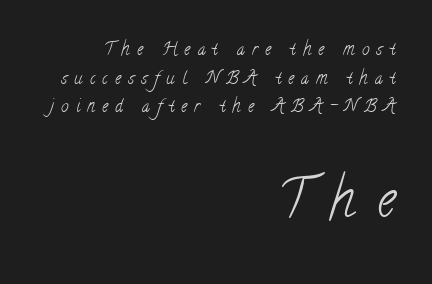
{"serif": "yes", "bold": "no", "weight": "light", "width": "condensed", "stroke_contrast": "low", "x_height": "small", "monospaced": "no", "underline": "no", "align": "right", "line_spacing": "normal", "line_spacing_ratio": 1.68, "letter_spacing": "wide", "letter_spacing_em": 0.42, "larger_block": "second", "size_ratio": 3.06, "glyph_px": 52}
